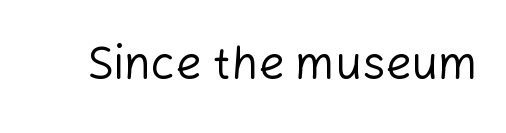
The image shows 46 px regular-weight sans-serif type, upright; set normal letter spacing, not underlined; low stroke contrast and a medium x-height.
